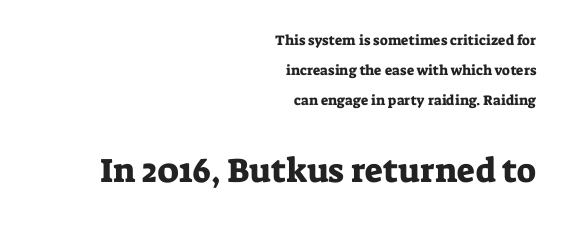
Q: Is the text italic (slanted)? A: No, it is upright.
Q: Is the typeface a serif or a sans-serif typeface? A: Serif.
Q: Is the text underlined? A: No.
Q: How is the paragraph aligned? A: Right-aligned.
Q: Is the spacing between letters normal or unusually wide? A: Normal.
Q: Is the spacing between lines tight, normal or loose? A: Loose.
Q: Which block of text is set in a larger size, the first (top) or the second (bottom)? A: The second (bottom) one.
Q: Width (condensed, normal, or wide)? A: Normal.
Q: Stroke contrast? A: Low.
Q: x-height? A: Medium.
Q: Monospaced? A: No.
